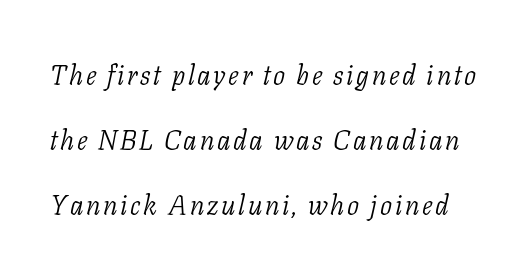
Q: Is the text bold? A: No.
Q: Is the text italic (slanted)? A: Yes, it leans right by about 11 degrees.
Q: Is the text underlined? A: No.
Q: Is the spacing between lines tight, normal or loose? A: Loose.
